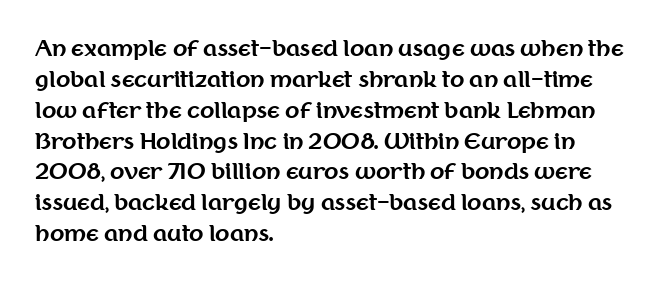
Posture: vertical. A classic flush-left, rag-right setting is used for this passage. Horizontal bands of white between lines are of average thickness. Each word holds together tightly as a unit, with standard inter-letter gaps. The font is running at its bold setting.
